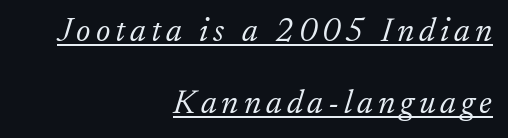
If you drew a ruler down the right edge, every line would touch it. Stroke terminals: seriffed. This block would shrink considerably if given ordinary leading; it's expanded now. Honestly, the underline is the first thing you notice here.
